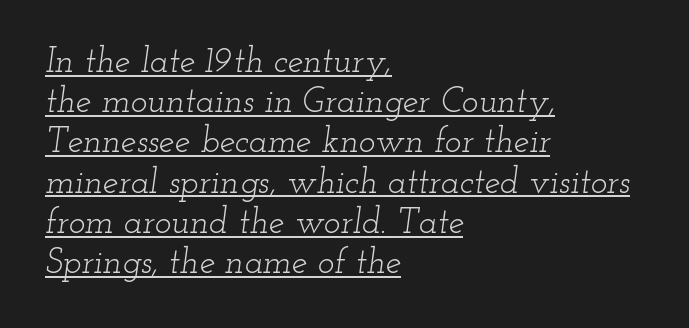
Q: Is the text bold? A: No.
Q: Is the text italic (slanted)? A: Yes, it leans right by about 12 degrees.
Q: Is the typeface a serif or a sans-serif typeface? A: Serif.
Q: Is the text underlined? A: Yes.
Q: How is the paragraph aligned? A: Left-aligned.
Q: Is the spacing between letters normal or unusually wide? A: Normal.
Q: Is the spacing between lines tight, normal or loose? A: Tight.
Q: Width (condensed, normal, or wide)? A: Wide.
Q: Stroke contrast? A: Low.
Q: x-height? A: Small.
Q: Monospaced? A: No.
